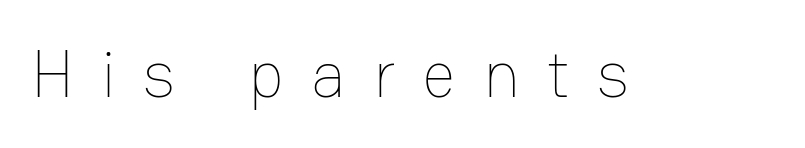
Q: Is the text bold? A: No.
Q: Is the text italic (slanted)? A: No, it is upright.
Q: Is the text underlined? A: No.
Q: Is the spacing between letters normal or unusually wide? A: Unusually wide.
Q: Width (condensed, normal, or wide)? A: Normal.
Q: Stroke contrast? A: Low.
Q: x-height? A: Medium.
Q: Monospaced? A: No.
